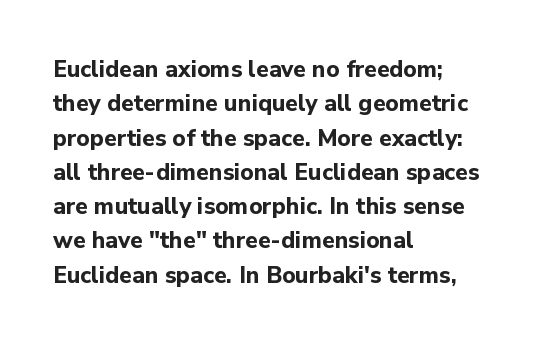
{"italic": "no", "bold": "yes", "underline": "no", "align": "left", "line_spacing": "normal", "line_spacing_ratio": 1.49, "letter_spacing": "normal", "letter_spacing_em": 0.0, "glyph_px": 23}
